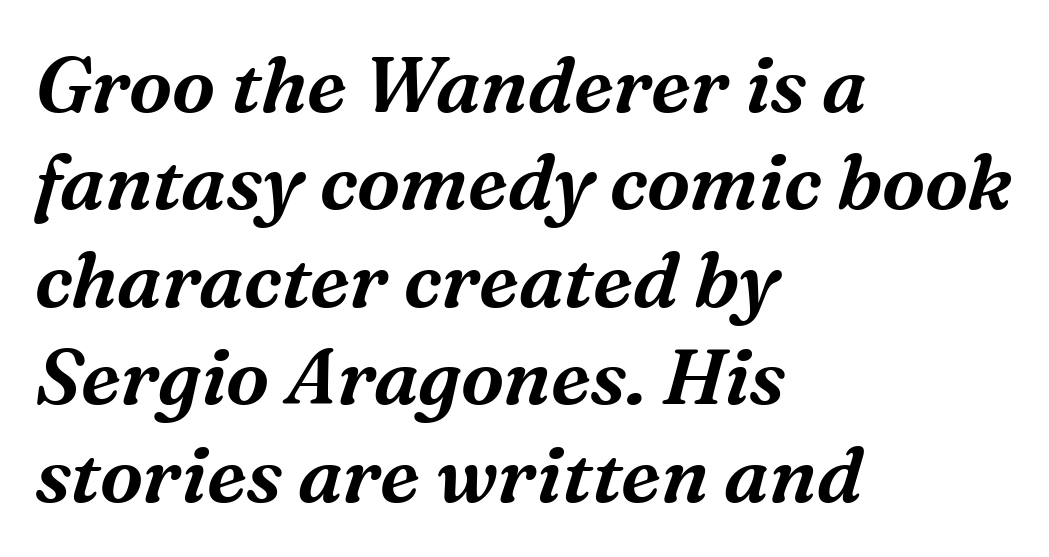
The image shows 78 px serif type, italic (leaning right); set left-aligned, normal line spacing (1.25x), normal letter spacing, not underlined; medium stroke contrast and a medium x-height.
